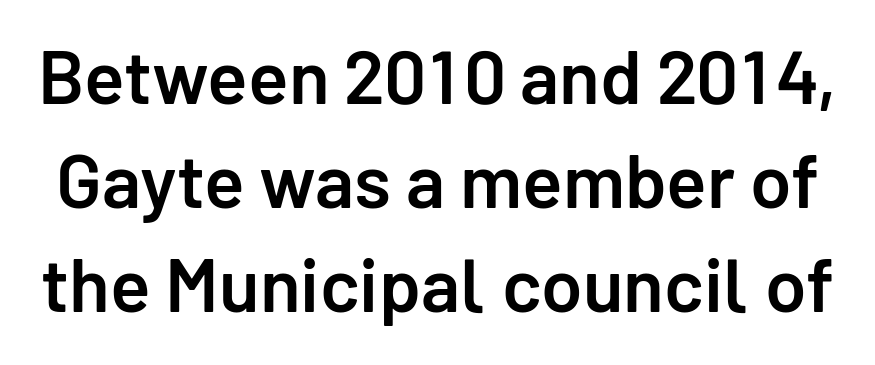
{"serif": "no", "italic": "no", "bold": "semi", "weight": "semibold", "width": "normal", "stroke_contrast": "low", "x_height": "medium", "monospaced": "no", "underline": "no", "line_spacing": "normal", "line_spacing_ratio": 1.39, "letter_spacing": "normal", "letter_spacing_em": 0.0, "glyph_px": 75}
